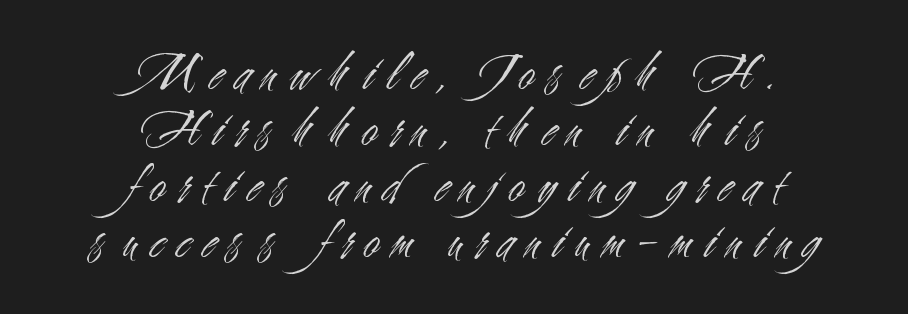
The image shows 56 px light, condensed sans-serif type; set centered, tight line spacing (1.0x), unusually wide letter spacing (+0.23 em), not underlined; medium stroke contrast and a small x-height.
